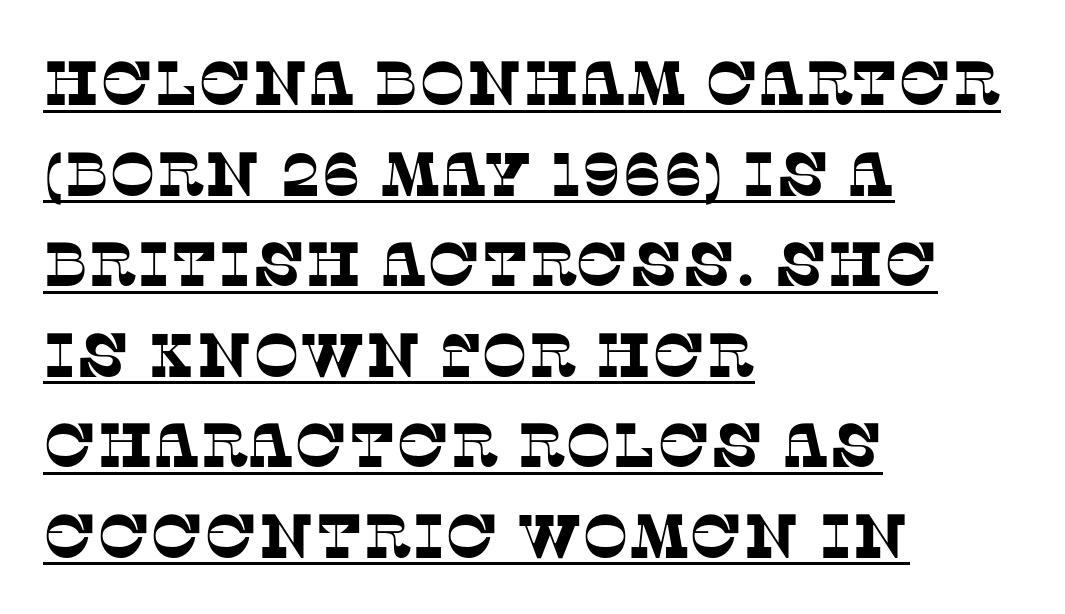
The image shows 62 px serif type; set left-aligned, normal line spacing (1.46x), normal letter spacing, underlined; low stroke contrast and a large x-height.
